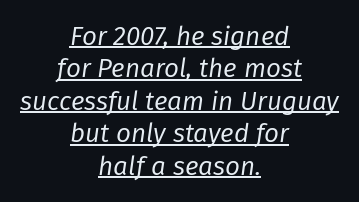
Q: Is the text bold? A: No.
Q: Is the text italic (slanted)? A: Yes, it leans right by about 8 degrees.
Q: Is the text underlined? A: Yes.
Q: How is the paragraph aligned? A: Centered.
Q: Is the spacing between letters normal or unusually wide? A: Normal.
Q: Is the spacing between lines tight, normal or loose? A: Normal.
